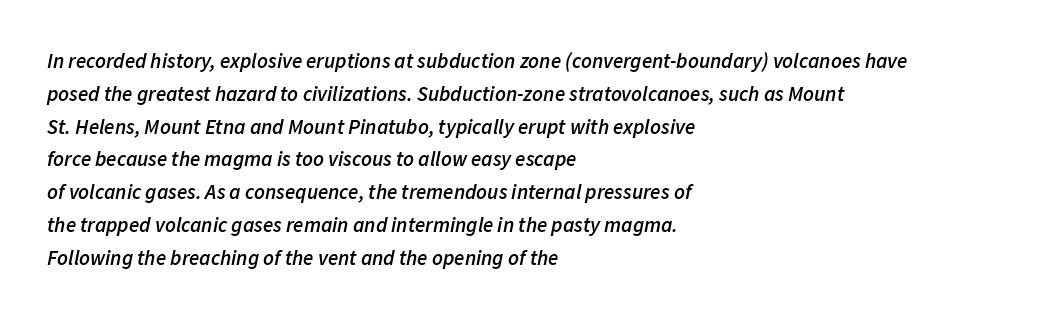
The image shows 21 px text type, italic (leaning right); set left-aligned, normal line spacing (1.56x), normal letter spacing, not underlined.
